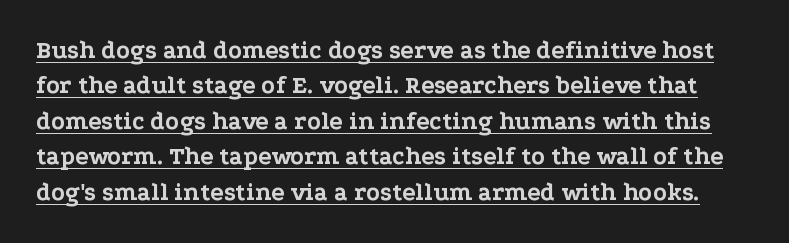
{"italic": "no", "bold": "yes", "underline": "yes", "line_spacing": "normal", "line_spacing_ratio": 1.42, "letter_spacing": "normal", "letter_spacing_em": 0.0, "glyph_px": 25}
